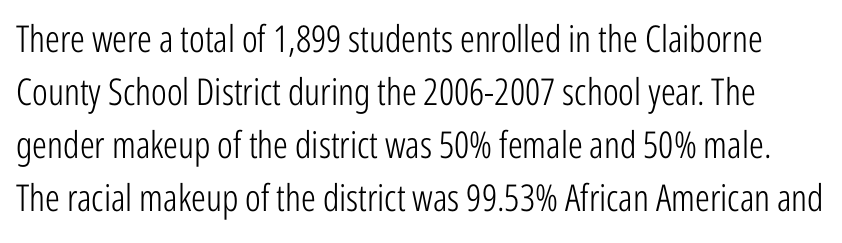
Q: Is the text bold? A: No.
Q: Is the text italic (slanted)? A: No, it is upright.
Q: Is the typeface a serif or a sans-serif typeface? A: Sans-serif.
Q: Is the text underlined? A: No.
Q: Is the spacing between letters normal or unusually wide? A: Normal.
Q: Is the spacing between lines tight, normal or loose? A: Normal.
Q: Width (condensed, normal, or wide)? A: Condensed.
Q: Stroke contrast? A: Low.
Q: x-height? A: Medium.
Q: Monospaced? A: No.
